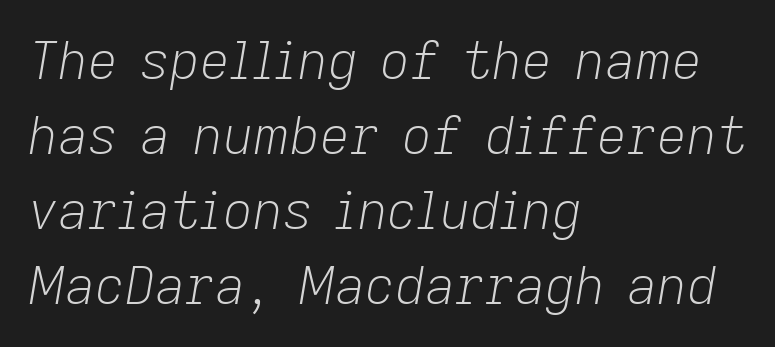
Q: Is the text bold? A: No.
Q: Is the text italic (slanted)? A: Yes, it leans right by about 9 degrees.
Q: Is the text underlined? A: No.
Q: How is the paragraph aligned? A: Left-aligned.
Q: Is the spacing between letters normal or unusually wide? A: Normal.
Q: Is the spacing between lines tight, normal or loose? A: Normal.
Q: Width (condensed, normal, or wide)? A: Normal.
Q: Stroke contrast? A: Low.
Q: x-height? A: Medium.
Q: Monospaced? A: No.
